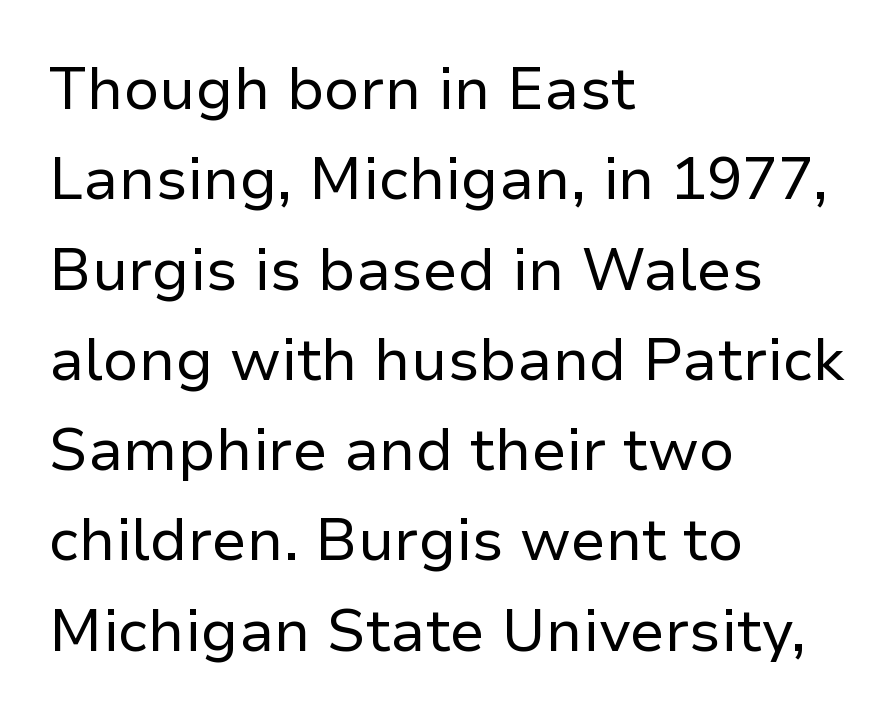
The image shows 59 px regular-weight sans-serif type, upright; set left-aligned, normal line spacing (1.53x), normal letter spacing, not underlined; low stroke contrast and a medium x-height.
